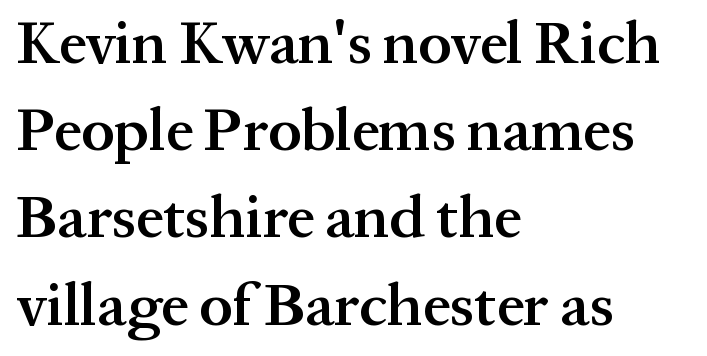
If you drew a line through each stem, it would be perfectly vertical. Each new line begins a customary step beneath the previous one. Just letters on the line, the space beneath them empty. A somewhat darkened texture: the type is semibold rather than bold. You could call the tracking neutral — neither tight nor loose. Does the type have serifs? Yes, each stem ends in a small foot.
